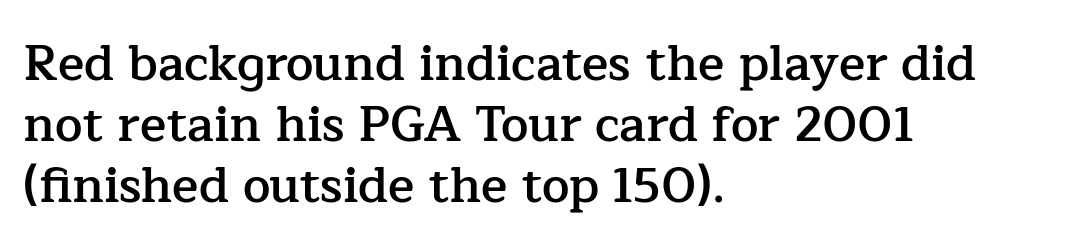
Each letter's strokes conclude with small projecting serifs. Decoration check: the copy has no underline. Whoever set this chose a conventional vertical rhythm. This is roman type, the default non-slanted kind.
